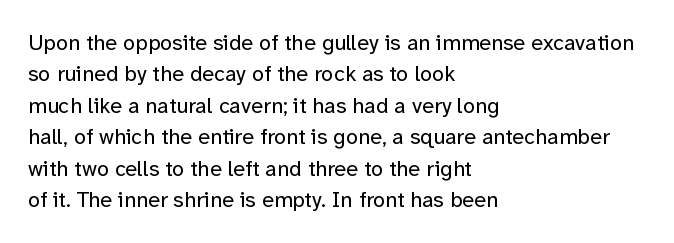
Q: Is the text bold? A: No.
Q: Is the text italic (slanted)? A: No, it is upright.
Q: Is the text underlined? A: No.
Q: How is the paragraph aligned? A: Left-aligned.
Q: Is the spacing between letters normal or unusually wide? A: Normal.
Q: Is the spacing between lines tight, normal or loose? A: Normal.
